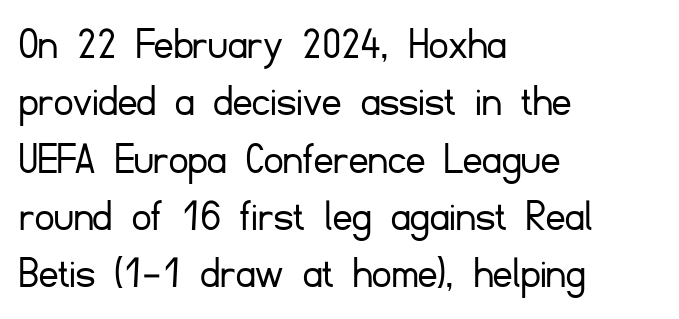
No italicization has been applied; the sample stays upright. The letterforms sit shoulder to shoulder at normal distance. Note the varied advance widths — an 'i' is clearly narrower than an 'm'. A light-to-regular cut is what we see here. Typographically, this falls in the sans-serif category.
